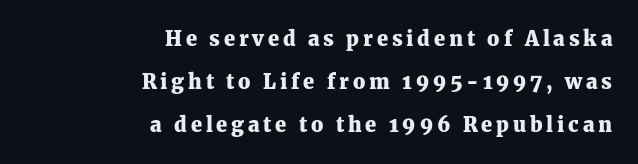
The image shows 20 px bold type, upright; set right-aligned, loose line spacing (2.15x), not underlined.
